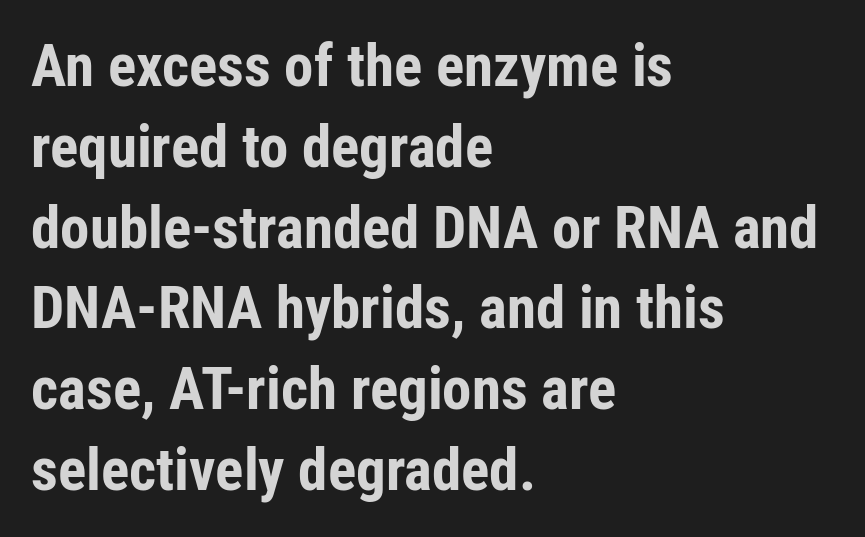
{"serif": "no", "italic": "no", "bold": "yes", "weight": "bold", "width": "condensed", "stroke_contrast": "low", "x_height": "medium", "monospaced": "no", "underline": "no", "align": "left", "line_spacing": "normal", "line_spacing_ratio": 1.37, "letter_spacing": "normal", "letter_spacing_em": 0.0, "glyph_px": 59}
